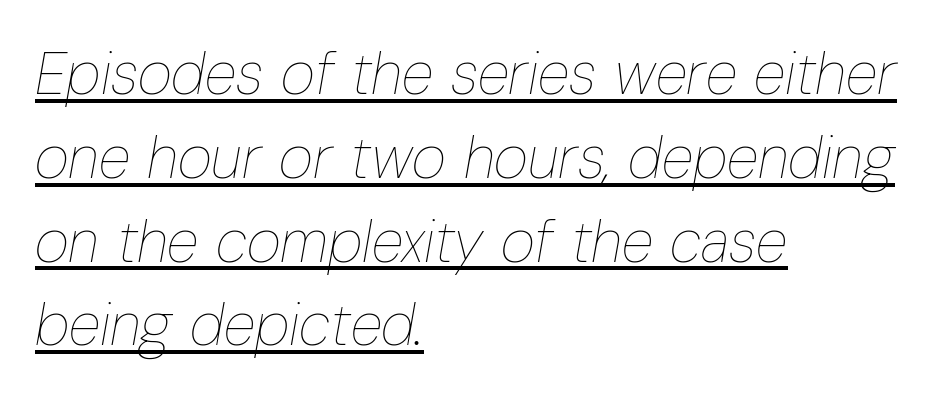
{"italic": "yes", "lean": "right", "slant_degrees": 10, "bold": "no", "weight": "thin", "width": "condensed", "stroke_contrast": "low", "x_height": "medium", "monospaced": "no", "underline": "yes", "align": "left", "line_spacing": "normal", "line_spacing_ratio": 1.42, "letter_spacing": "normal", "letter_spacing_em": 0.0, "glyph_px": 59}
